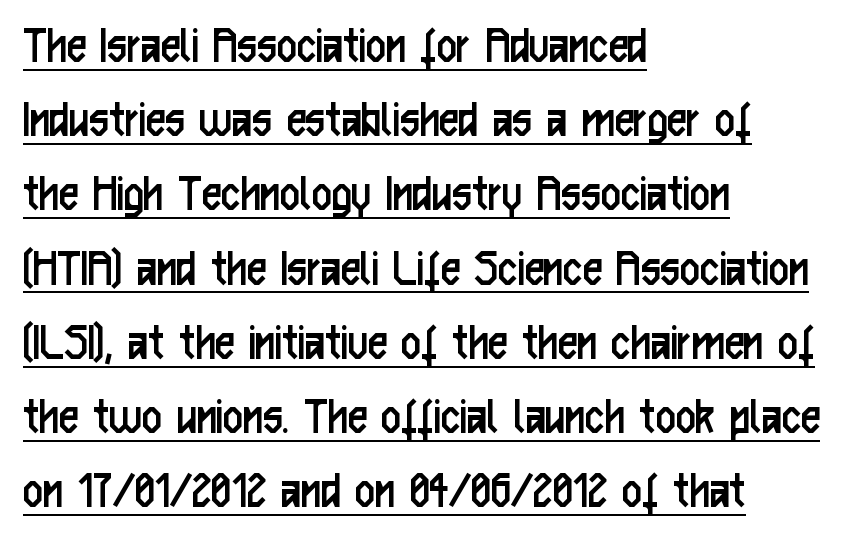
{"serif": "no", "italic": "no", "bold": "no", "weight": "regular", "width": "condensed", "stroke_contrast": "low", "x_height": "medium", "monospaced": "no", "underline": "yes", "align": "left", "line_spacing": "normal", "line_spacing_ratio": 1.35, "letter_spacing": "normal", "letter_spacing_em": 0.0, "glyph_px": 55}
